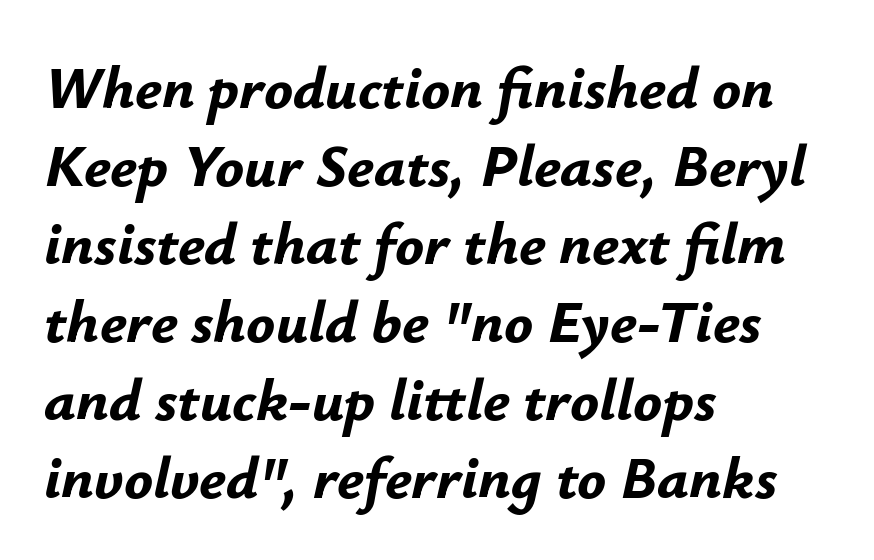
The image shows 60 px bold type, italic (leaning right); set left-aligned, normal line spacing (1.3x), normal letter spacing, not underlined; low stroke contrast and a small x-height.
